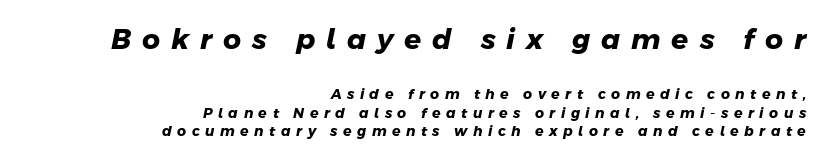
{"serif": "no", "bold": "yes", "weight": "heavy", "width": "normal", "stroke_contrast": "low", "x_height": "medium", "monospaced": "no", "underline": "no", "align": "right", "line_spacing": "normal", "line_spacing_ratio": 1.34, "letter_spacing": "wide", "letter_spacing_em": 0.39, "larger_block": "first", "size_ratio": 2.0, "glyph_px": 28}
